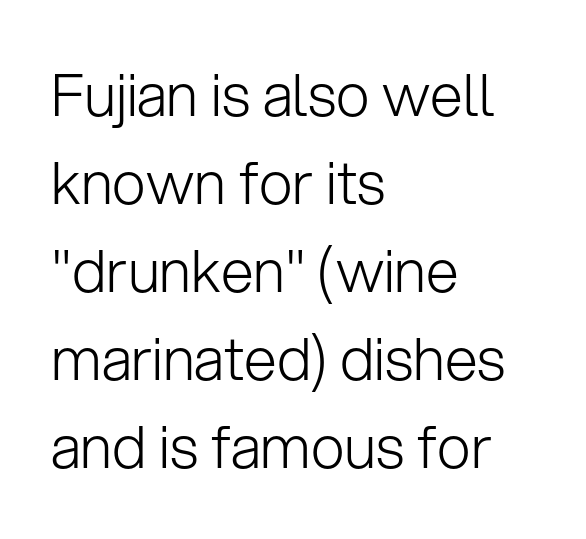
The image shows 59 px light sans-serif type, upright; set left-aligned, normal line spacing (1.49x), normal letter spacing, not underlined; low stroke contrast and a medium x-height.
